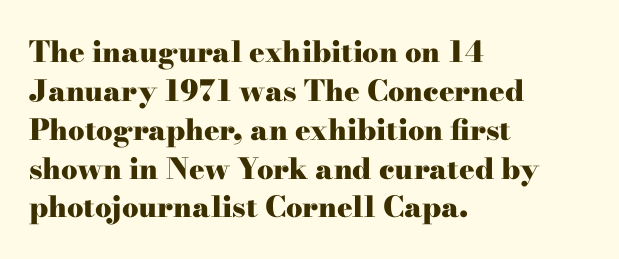
Serifs: yes, visible at the terminals of the letterforms. If you drew a line through each stem, it would be perfectly vertical. Spacing between characters is what you'd get straight out of the box. Summary of weight: heavy, a full bold.
